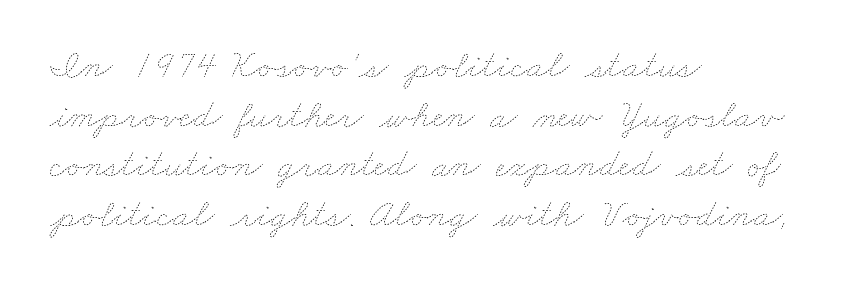
The passage is arranged the way most books set body copy — flush left. This reads as an unemphasized weight, regular at the heaviest. Tracking here is standard; glyphs follow each other at the usual distance. The rows are spaced the way most documents space them.
